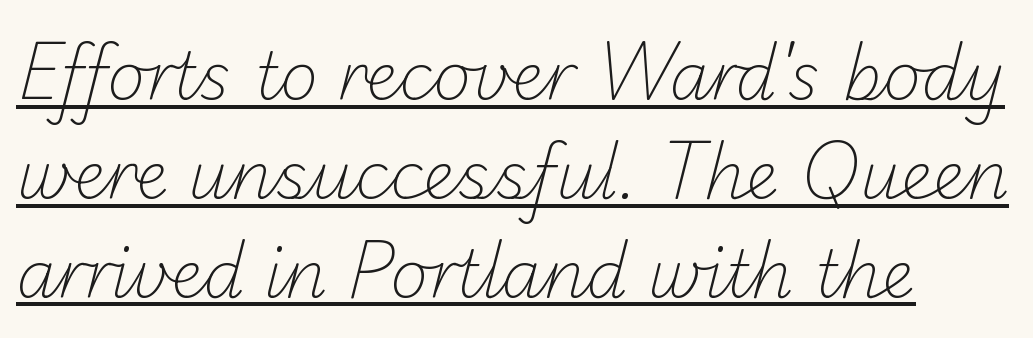
The image shows 65 px light sans-serif type; set left-aligned, normal line spacing (1.52x), normal letter spacing, underlined; low stroke contrast and a small x-height.
